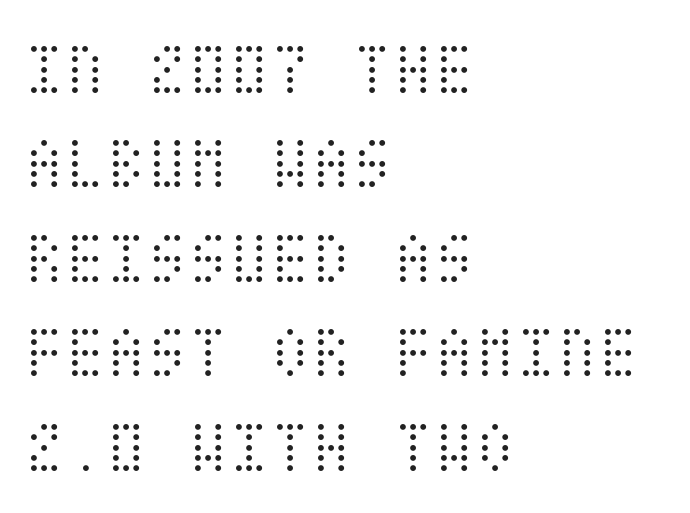
A student would call this left alignment; a typographer would say flush left, rag right. The specimen reads as upright at a glance. Line spacing here is normal. The passage shown is not underscored anywhere. The passage shown has conventional tracking throughout.
